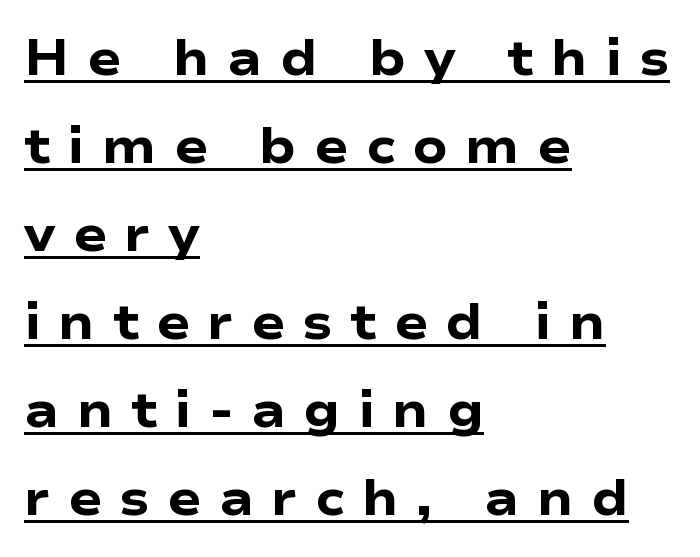
{"serif": "no", "italic": "no", "bold": "yes", "weight": "heavy", "width": "wide", "stroke_contrast": "low", "x_height": "medium", "monospaced": "no", "underline": "yes", "align": "left", "line_spacing_ratio": 1.76, "letter_spacing": "wide", "letter_spacing_em": 0.35, "glyph_px": 50}
